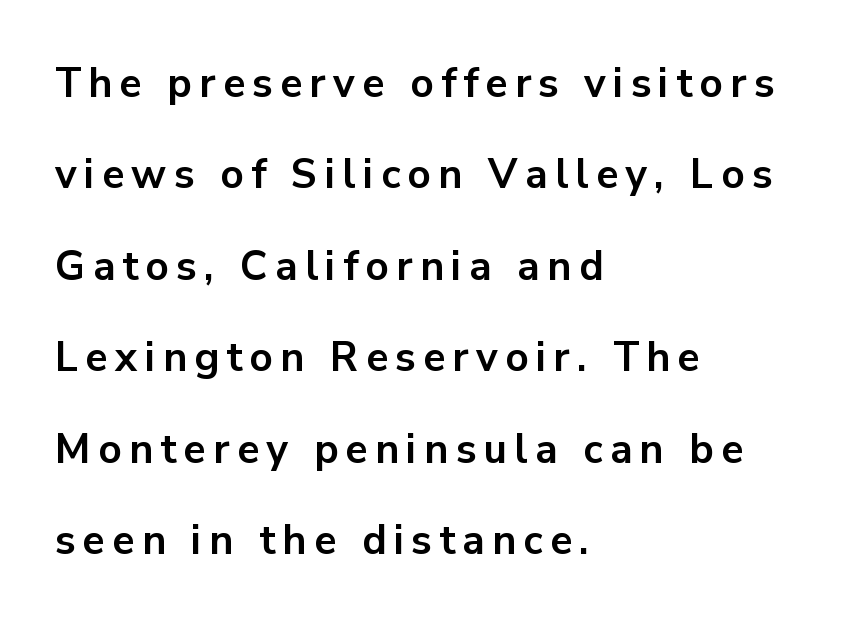
The image shows 41 px bold sans-serif type, upright; set left-aligned, loose line spacing (2.23x), not underlined; low stroke contrast and a medium x-height.
